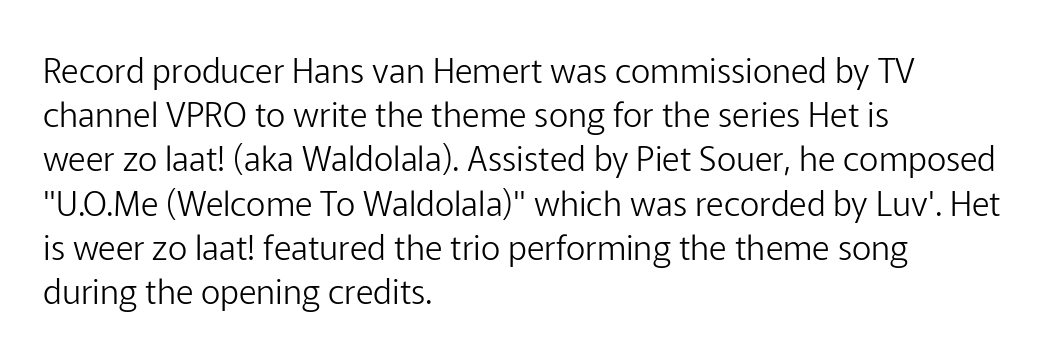
One-word summary of the alignment: left. Notice how the stems are strictly vertical — no italics here. Whoever set this chose a conventional vertical rhythm. Each stroke keeps to a modest, everyday thickness or less. Here the designer chose a conventional face with non-uniform glyph widths. The specimen omits any rule beneath the text block's lines.
